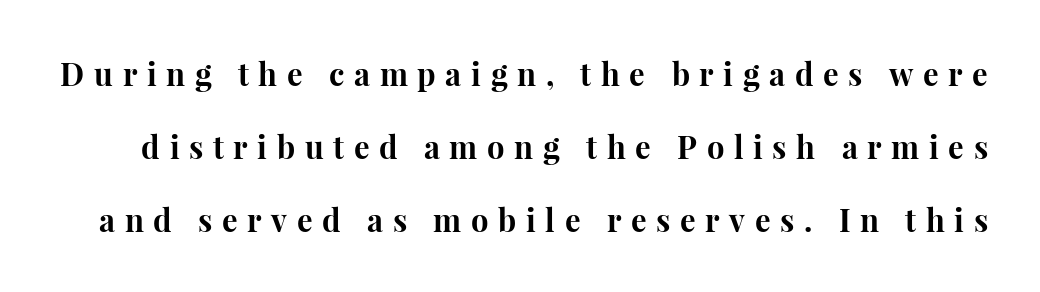
Q: Is the text bold? A: Yes.
Q: Is the text italic (slanted)? A: No, it is upright.
Q: Is the typeface a serif or a sans-serif typeface? A: Serif.
Q: Is the text underlined? A: No.
Q: Is the spacing between letters normal or unusually wide? A: Unusually wide.
Q: Is the spacing between lines tight, normal or loose? A: Loose.
Q: Width (condensed, normal, or wide)? A: Normal.
Q: Stroke contrast? A: High.
Q: x-height? A: Medium.
Q: Monospaced? A: No.
